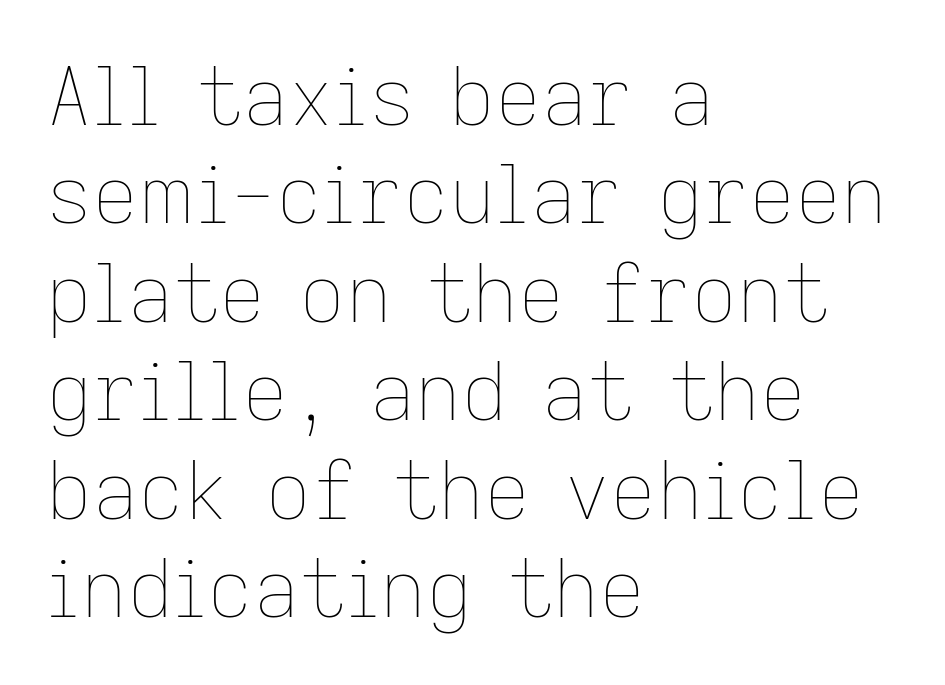
Each letter keeps its own natural width here, so spacing adapts to shape. The lettering holds an erect, upright posture throughout. Is the type heavy? It reads as light-to-regular instead. Underline: absent. Is the block centered? No — it sits flush against the left margin. Between one letter and the next there's only the usual sliver of space.
